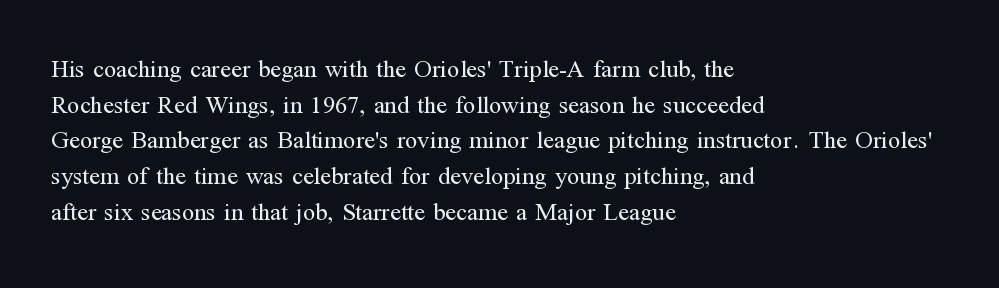
No word sits above an underline. These lines stack with their left ends in a neat column. The line-height multiplier appears to be the usual default. Ordinary non-slanted type is in use. Students, note that the glyphs here touch the page at normal intervals.
